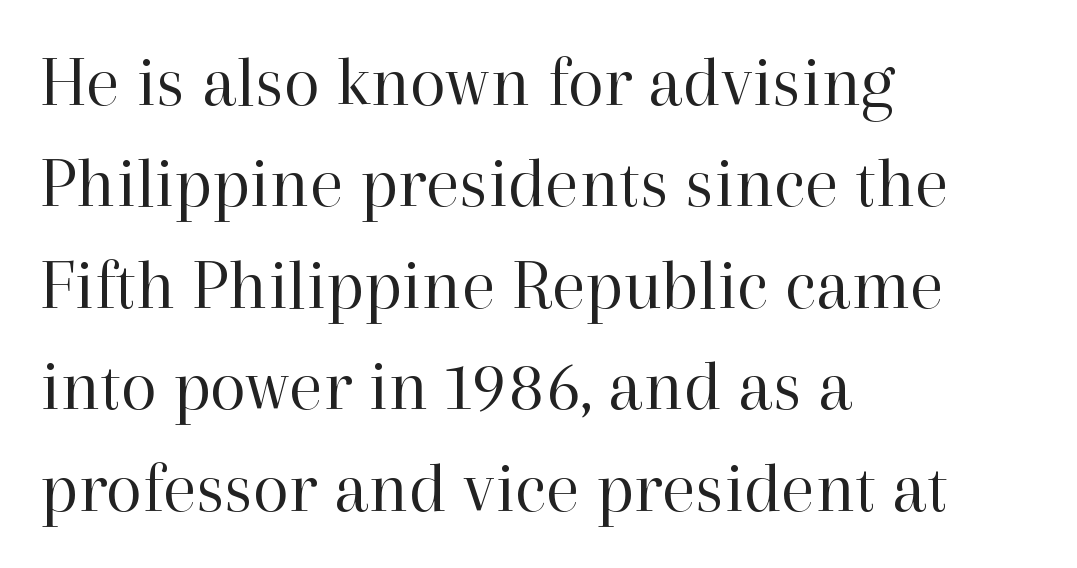
Q: Is the text bold? A: No.
Q: Is the text italic (slanted)? A: No, it is upright.
Q: Is the typeface a serif or a sans-serif typeface? A: Serif.
Q: Is the text underlined? A: No.
Q: How is the paragraph aligned? A: Left-aligned.
Q: Is the spacing between letters normal or unusually wide? A: Normal.
Q: Is the spacing between lines tight, normal or loose? A: Normal.
Q: Width (condensed, normal, or wide)? A: Normal.
Q: Stroke contrast? A: High.
Q: x-height? A: Medium.
Q: Monospaced? A: No.
